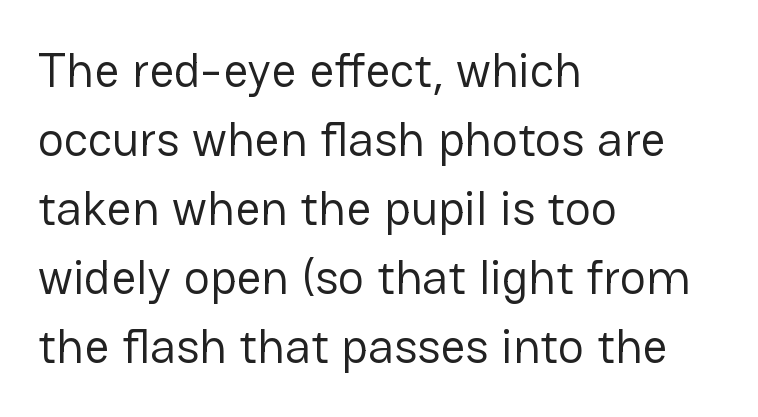
Q: Is the text bold? A: No.
Q: Is the text italic (slanted)? A: No, it is upright.
Q: Is the typeface a serif or a sans-serif typeface? A: Sans-serif.
Q: Is the text underlined? A: No.
Q: How is the paragraph aligned? A: Left-aligned.
Q: Is the spacing between letters normal or unusually wide? A: Normal.
Q: Is the spacing between lines tight, normal or loose? A: Normal.
Q: Width (condensed, normal, or wide)? A: Normal.
Q: Stroke contrast? A: Low.
Q: x-height? A: Medium.
Q: Monospaced? A: No.
